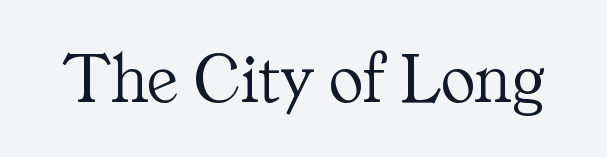
The image shows 72 px light serif type, upright; set normal letter spacing, not underlined; medium stroke contrast and a medium x-height.
